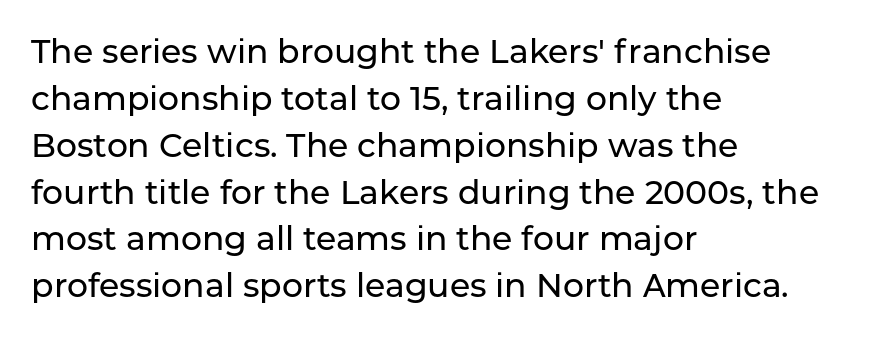
Q: Is the text italic (slanted)? A: No, it is upright.
Q: Is the typeface a serif or a sans-serif typeface? A: Sans-serif.
Q: Is the text underlined? A: No.
Q: How is the paragraph aligned? A: Left-aligned.
Q: Is the spacing between letters normal or unusually wide? A: Normal.
Q: Is the spacing between lines tight, normal or loose? A: Normal.
Q: Width (condensed, normal, or wide)? A: Normal.
Q: Stroke contrast? A: Low.
Q: x-height? A: Medium.
Q: Monospaced? A: No.
